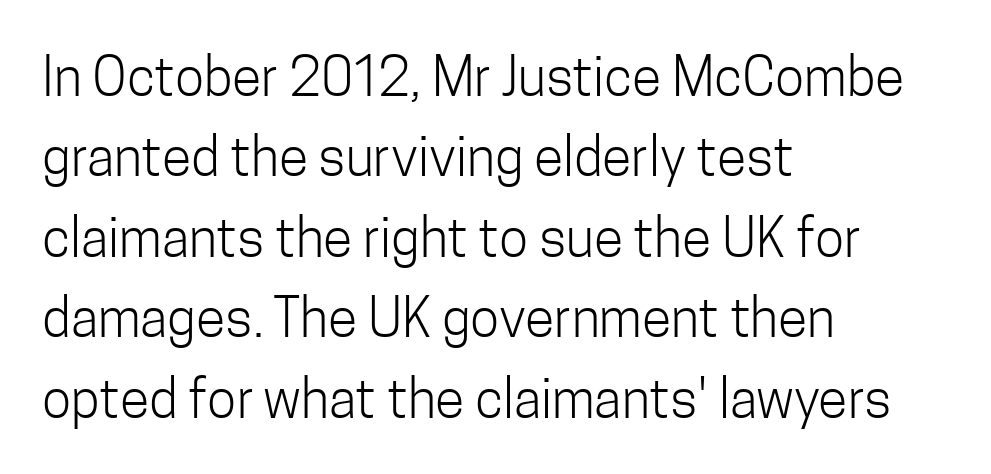
Interline gaps are of average width in this sample. Underlining? Definitely not there. The typeface chosen for these lines omits serifs. All the whitespace from short lines collects on the right.
